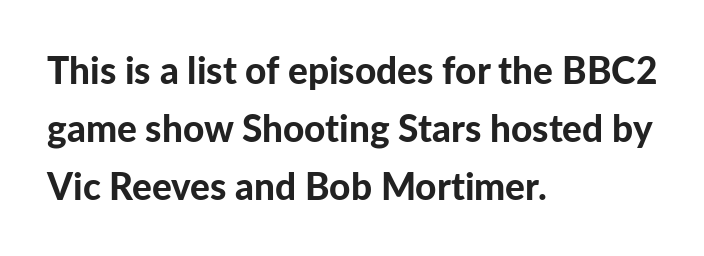
The space directly below the letters is spotless. Regarding leading, the lines here are spaced in the standard way. The passage is arranged the way most books set body copy — flush left. Do the characters align in a grid? No, the font is proportional. Every stem runs plumb, perpendicular to the baseline.
